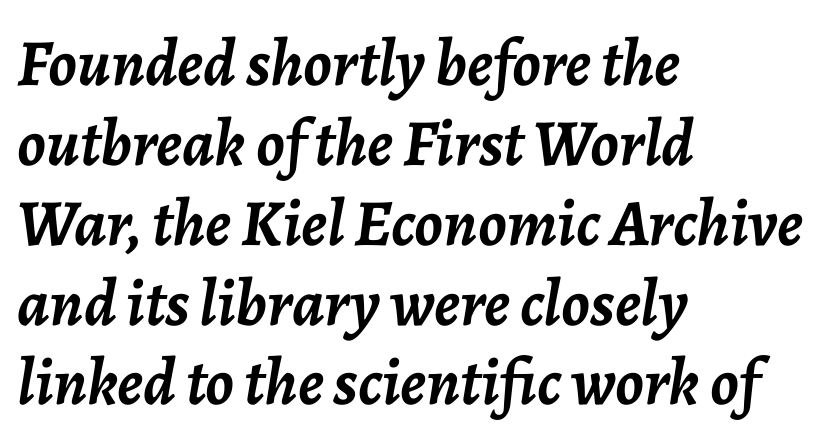
{"italic": "yes", "lean": "right", "slant_degrees": 7, "bold": "yes", "weight": "semibold", "width": "normal", "stroke_contrast": "low", "x_height": "medium", "monospaced": "no", "underline": "no", "align": "left", "line_spacing_ratio": 1.21, "letter_spacing": "normal", "letter_spacing_em": 0.0, "glyph_px": 66}
